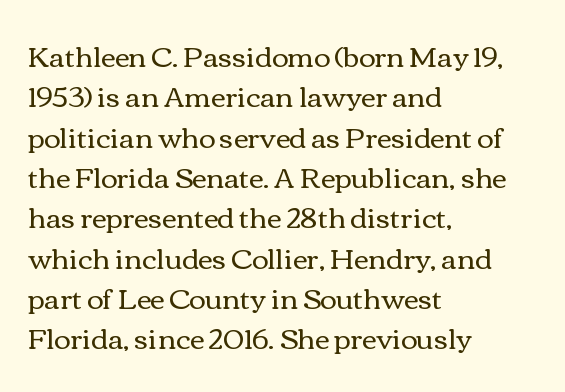
A classic flush-left, rag-right setting is used for this passage. A bare baseline throughout the passage. These lines were composed using upright roman letters. This reads as an unemphasized weight, regular at the heaviest. Each letter keeps its own natural width here, so spacing adapts to shape. Reading down the column, the eye jumps a familiar distance to each next line.
